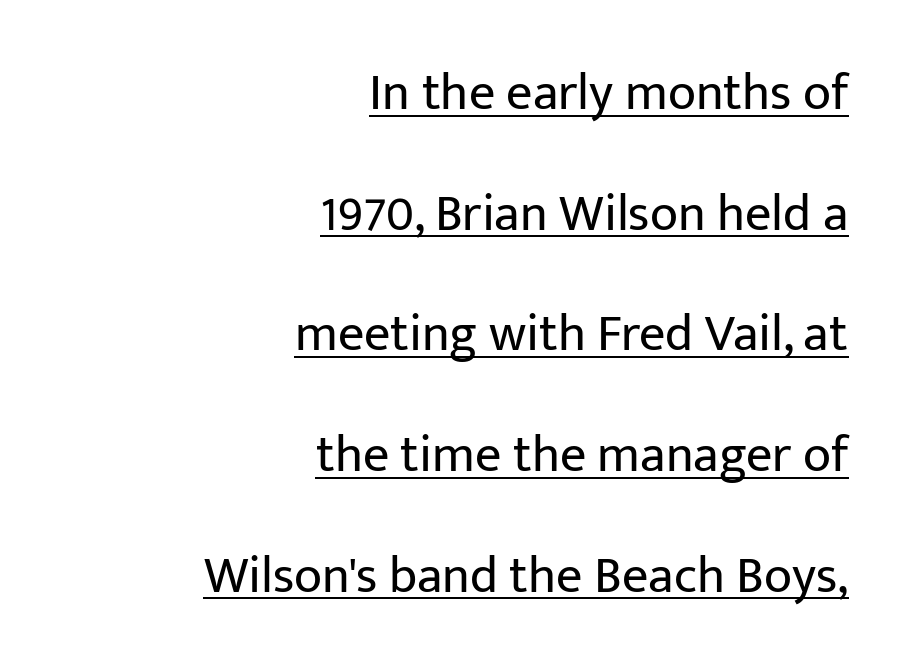
{"serif": "no", "italic": "no", "bold": "no", "weight": "regular", "width": "normal", "stroke_contrast": "low", "x_height": "medium", "monospaced": "no", "underline": "yes", "align": "right", "line_spacing": "loose", "line_spacing_ratio": 2.32, "letter_spacing": "normal", "letter_spacing_em": 0.0, "glyph_px": 52}
